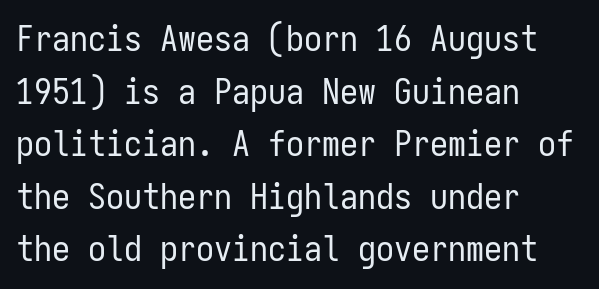
The image shows 36 px regular-weight, condensed sans-serif type, upright, monospaced; set left-aligned, normal line spacing (1.46x), normal letter spacing, not underlined; low stroke contrast and a medium x-height.
